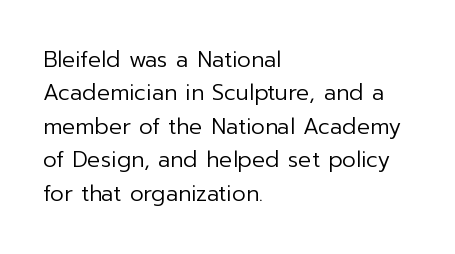
Summary of vertical rhythm: regular, with standard interline spacing. No extra ink here — the face is not bold. Quick note: not italic, upright. Horizontal alignment here is leftward, the default for most running prose.
